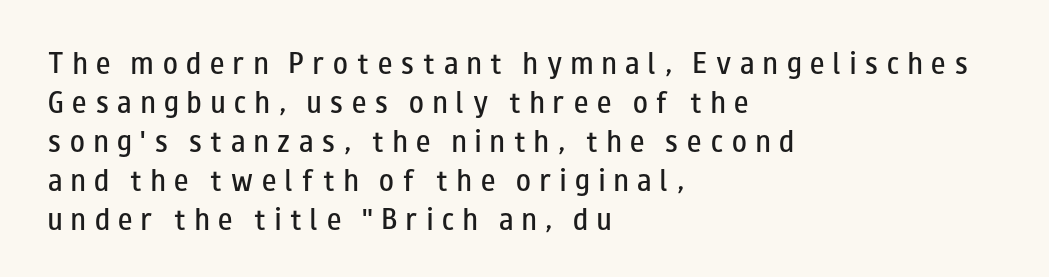
Does the copy run flush right? No — it runs flush left. The characters look somewhat weighty, a semibold short of true bold. Regarding leading, the lines here are spaced in the standard way. The axis of the letterforms is exactly vertical. Type without underlining. There is plenty of visible air inserted between adjacent glyphs.
